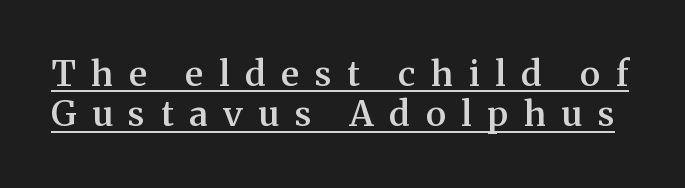
Varying glyph widths throughout — classic text-font behaviour. Does the lettering tilt? It doesn't — this is upright. In designer terms, the underline attribute is active on this setting. In terms of letterspacing, this is a distinctly airy, spread setting. Vertical spacing — tight.
